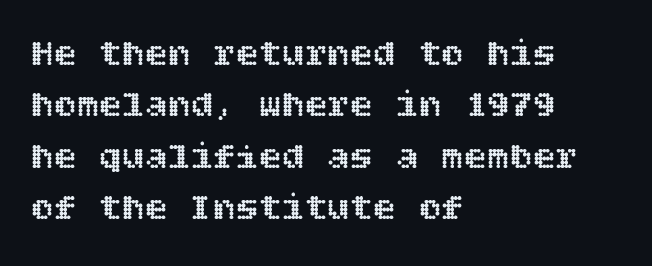
In CSS terms this would be text-align: left. Short note: letters normally spaced. Glance below the letters and you will spot only blank space. Each new line begins a customary step beneath the previous one. These lines were composed using upright roman letters.
